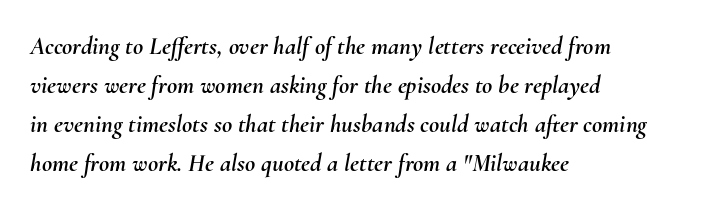
The image shows 25 px text type, italic (leaning right); set left-aligned, normal line spacing (1.56x), normal letter spacing, not underlined.
